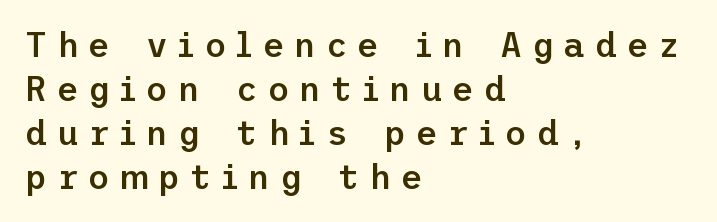
{"serif": "no", "italic": "no", "bold": "semi", "weight": "semibold", "width": "normal", "stroke_contrast": "low", "x_height": "medium", "underline": "no", "align": "left", "line_spacing": "normal", "line_spacing_ratio": 1.29, "letter_spacing": "wide", "letter_spacing_em": 0.28, "glyph_px": 34}
